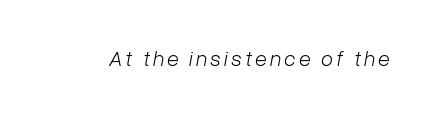
The image shows 22 px text type, italic (leaning right); set not underlined.
